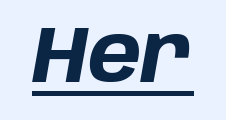
The image shows 80 px bold type, italic (leaning right); set normal letter spacing, underlined; low stroke contrast and a large x-height.
